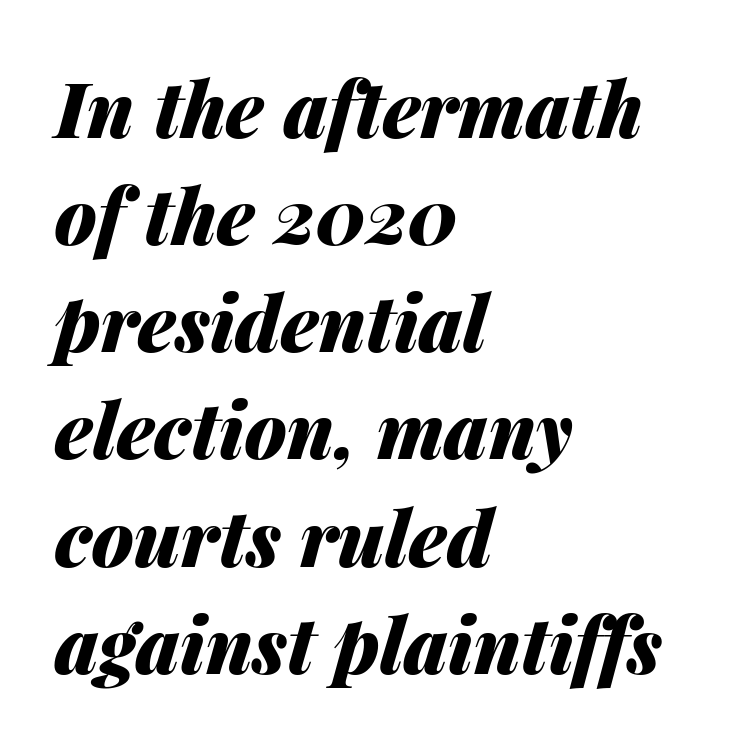
{"italic": "yes", "lean": "right", "slant_degrees": 14, "bold": "yes", "weight": "heavy", "width": "normal", "stroke_contrast": "medium", "x_height": "medium", "monospaced": "no", "underline": "no", "align": "left", "line_spacing": "normal", "line_spacing_ratio": 1.41, "letter_spacing": "normal", "letter_spacing_em": 0.0, "glyph_px": 76}
